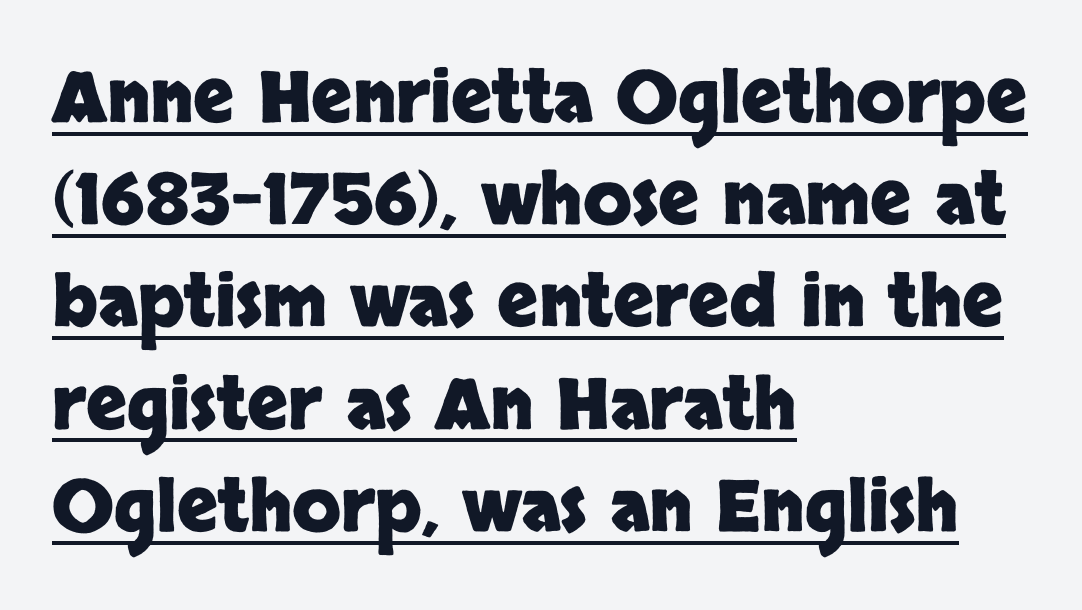
{"serif": "no", "italic": "no", "bold": "yes", "weight": "heavy", "width": "normal", "stroke_contrast": "low", "x_height": "large", "monospaced": "no", "underline": "yes", "align": "left", "line_spacing": "normal", "line_spacing_ratio": 1.44, "letter_spacing": "normal", "letter_spacing_em": 0.0, "glyph_px": 71}
